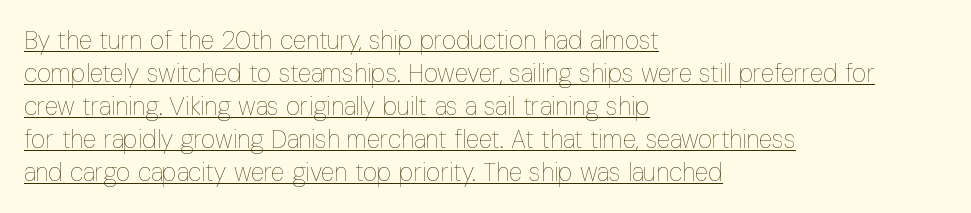
Is the letter spacing exaggerated? No — it looks like the ordinary default. Designer's note — italics off, roman on. Students, observe: this is what conventionally led text looks like. Layout note: lines flush left. Glance below the letters and you will spot a drawn line. Stems and bowls with no extra thickness — not bold.
